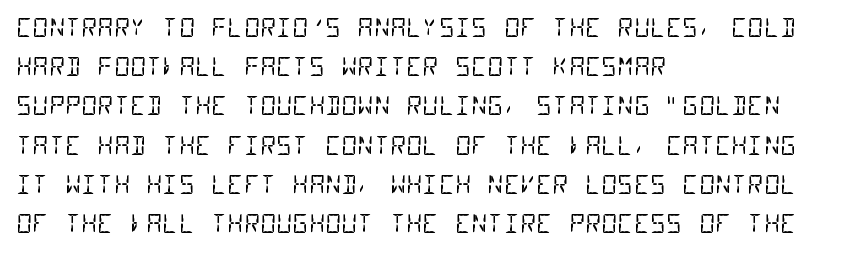
The glyphs are unaccompanied by any horizontal stroke below them. The passage shown is not bold in any degree. Notice how descenders clear the ascenders below comfortably — that's standard leading. Honestly, the letter spacing is just normal — you wouldn't notice it. Caption: multi-line text, flush left, ragged right.
